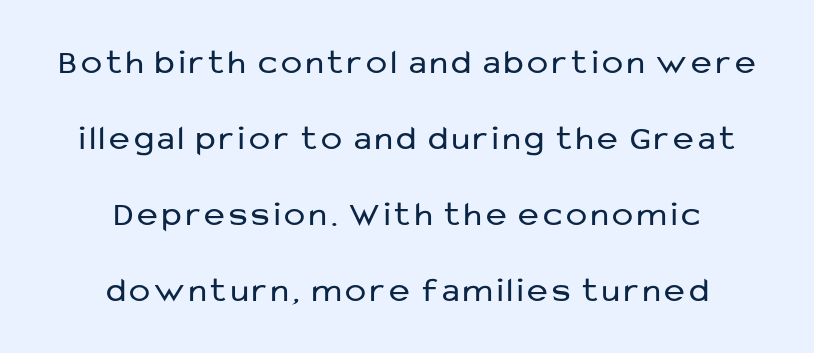
Q: Is the text bold? A: No.
Q: Is the text italic (slanted)? A: No, it is upright.
Q: Is the typeface a serif or a sans-serif typeface? A: Sans-serif.
Q: Is the text underlined? A: No.
Q: How is the paragraph aligned? A: Centered.
Q: Is the spacing between lines tight, normal or loose? A: Loose.
Q: Width (condensed, normal, or wide)? A: Normal.
Q: Stroke contrast? A: Low.
Q: x-height? A: Medium.
Q: Monospaced? A: No.
